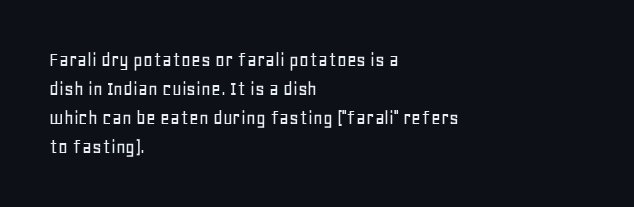
{"italic": "no", "underline": "no", "align": "left", "line_spacing": "normal", "line_spacing_ratio": 1.38, "letter_spacing": "normal", "letter_spacing_em": 0.0, "glyph_px": 21}
